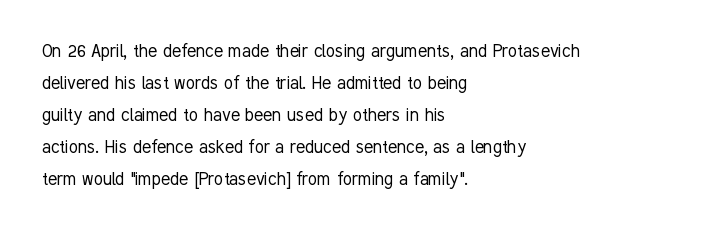
Vertical strokes here are truly vertical. The paragraph has a hard left edge and a soft right edge. The rendering uses a moderate line-height, typical for paragraphs. The cut favours lightness, reaching ordinary text weight at its darkest.
